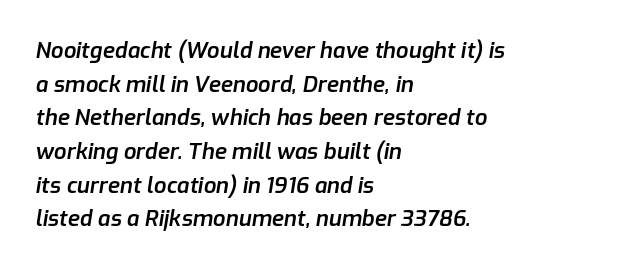
Look at the stroke-to-counter ratio: somewhat heavy, a semibold. These lines sit exactly where default settings would place them. The zone under the glyphs is completely vacant. Italic: yes, the glyphs are oblique. The passage is arranged the way most books set body copy — flush left. Words appear dense and cohesive because spacing is normal.
